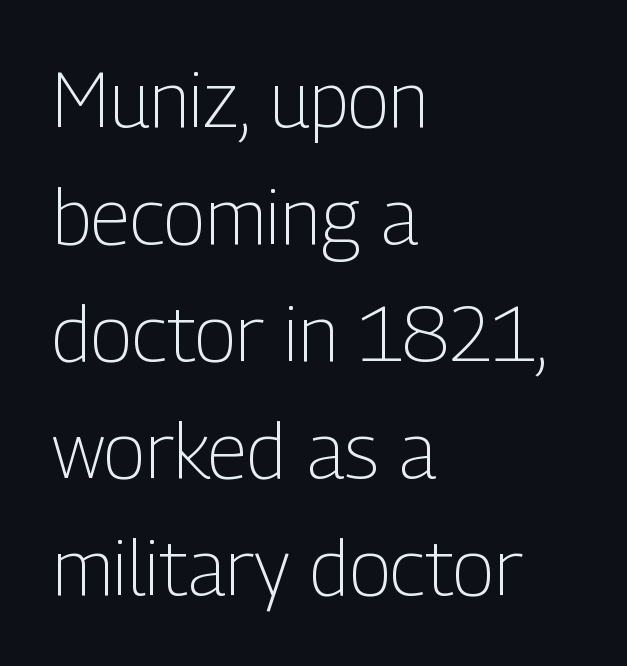
{"serif": "no", "italic": "no", "bold": "no", "weight": "light", "width": "condensed", "stroke_contrast": "low", "x_height": "medium", "monospaced": "no", "underline": "no", "align": "left", "line_spacing": "normal", "line_spacing_ratio": 1.52, "letter_spacing": "normal", "letter_spacing_em": 0.0, "glyph_px": 77}
